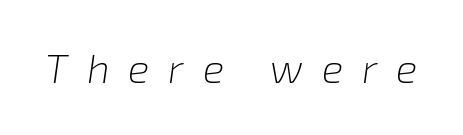
{"italic": "yes", "lean": "right", "slant_degrees": 8, "bold": "no", "weight": "light", "width": "normal", "stroke_contrast": "low", "x_height": "medium", "monospaced": "no", "underline": "no", "letter_spacing": "wide", "letter_spacing_em": 0.47, "glyph_px": 40}
